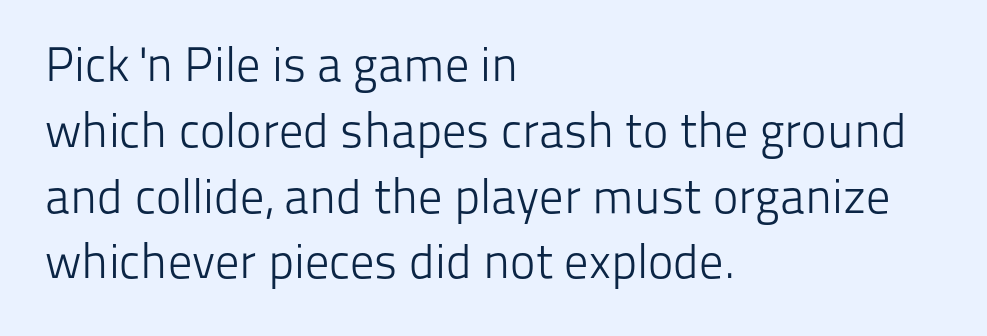
Q: Is the text bold? A: No.
Q: Is the text italic (slanted)? A: No, it is upright.
Q: Is the typeface a serif or a sans-serif typeface? A: Sans-serif.
Q: Is the text underlined? A: No.
Q: How is the paragraph aligned? A: Left-aligned.
Q: Is the spacing between letters normal or unusually wide? A: Normal.
Q: Is the spacing between lines tight, normal or loose? A: Normal.
Q: Width (condensed, normal, or wide)? A: Normal.
Q: Stroke contrast? A: Low.
Q: x-height? A: Medium.
Q: Monospaced? A: No.
